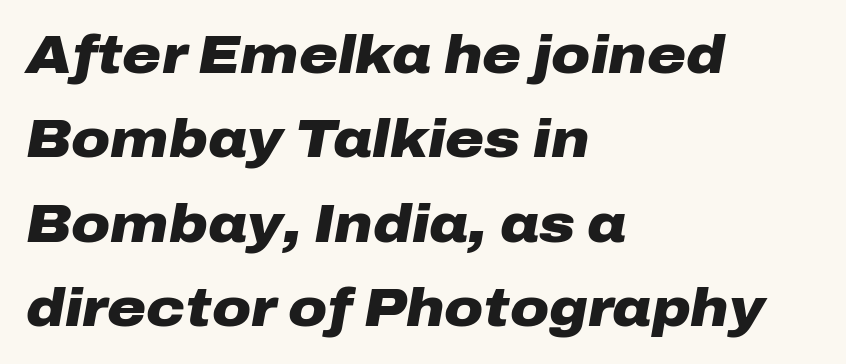
The image shows 53 px heavy, wide type, italic (leaning right); set left-aligned, normal line spacing (1.59x), normal letter spacing, not underlined; low stroke contrast and a medium x-height.
